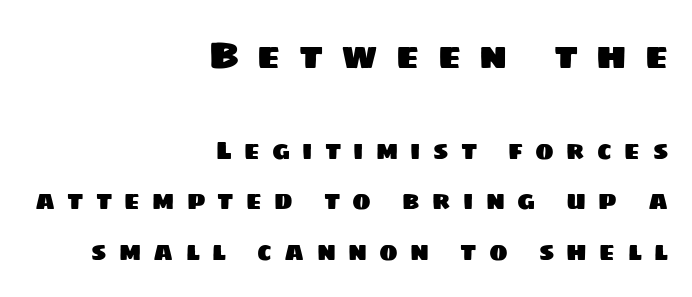
Each new line begins a long way beneath the previous one. Observe the wide spacing: letters keep a clear distance from each other. The rendering shows plain stroke endings on the letterforms — a sans-serif design. The upper block of text is set noticeably larger than the block beneath it.
